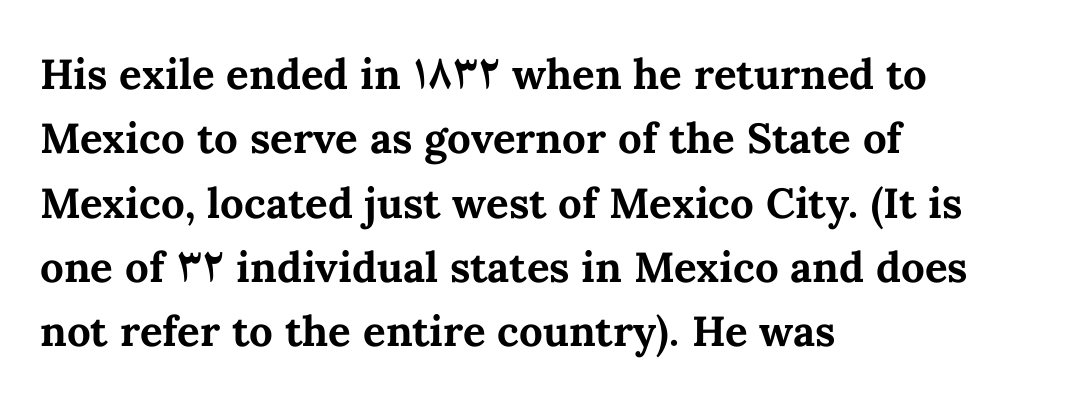
Posture: vertical. A bare baseline throughout the passage. The lines are quadded left. Vertical spacing — default. You could call the tracking neutral — neither tight nor loose.
